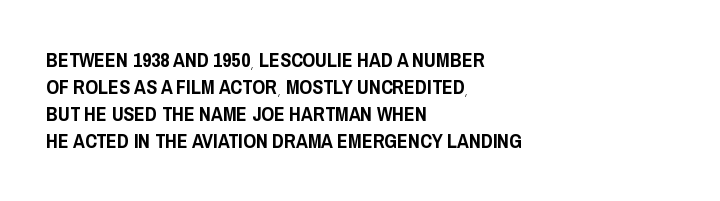
{"italic": "no", "underline": "no", "align": "left", "line_spacing": "normal", "line_spacing_ratio": 1.35, "letter_spacing": "normal", "letter_spacing_em": 0.0, "glyph_px": 20}
